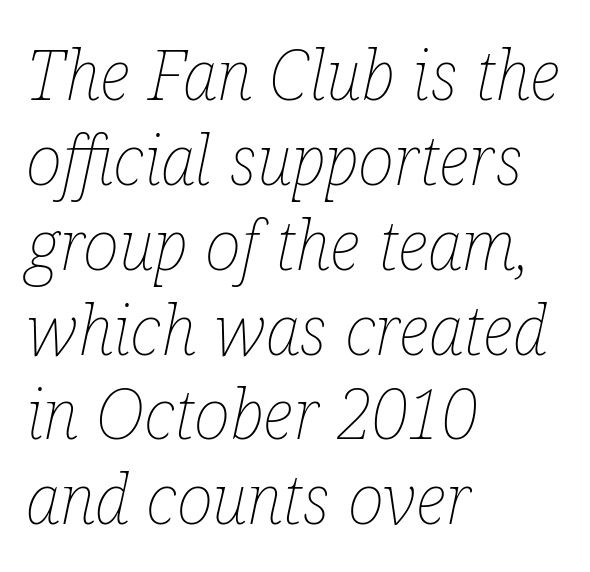
Q: Is the text bold? A: No.
Q: Is the text italic (slanted)? A: Yes, it leans right by about 12 degrees.
Q: Is the text underlined? A: No.
Q: How is the paragraph aligned? A: Left-aligned.
Q: Is the spacing between letters normal or unusually wide? A: Normal.
Q: Width (condensed, normal, or wide)? A: Condensed.
Q: Stroke contrast? A: Low.
Q: x-height? A: Medium.
Q: Monospaced? A: No.
